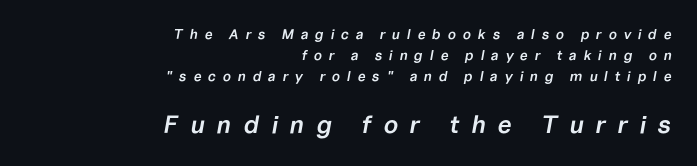
The image shows 25 px text type, italic (leaning right); set right-aligned, normal line spacing (1.51x), unusually wide letter spacing (+0.48 em), not underlined; the second (bottom) block is 1.79x larger.
